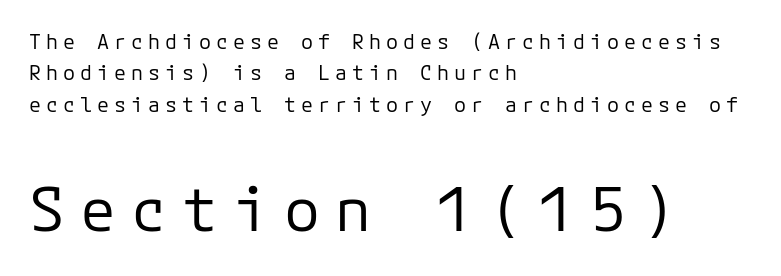
{"serif": "no", "italic": "no", "bold": "no", "weight": "regular", "width": "normal", "stroke_contrast": "low", "x_height": "medium", "monospaced": "yes", "underline": "no", "align": "left", "line_spacing": "normal", "line_spacing_ratio": 1.57, "letter_spacing": "wide", "letter_spacing_em": 0.25, "larger_block": "second", "size_ratio": 3.0, "glyph_px": 60}
